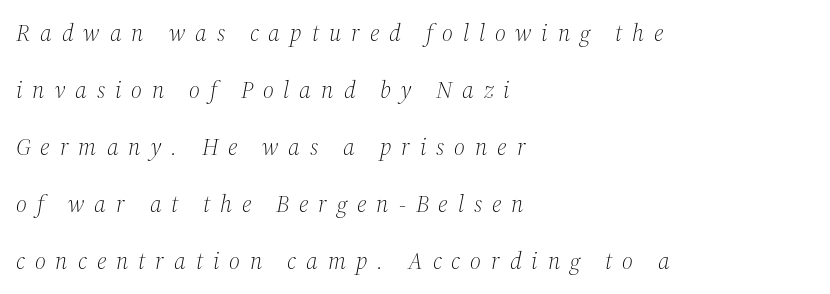
Q: Is the text bold? A: No.
Q: Is the text italic (slanted)? A: Yes, it leans right by about 12 degrees.
Q: Is the text underlined? A: No.
Q: How is the paragraph aligned? A: Left-aligned.
Q: Is the spacing between letters normal or unusually wide? A: Unusually wide.
Q: Is the spacing between lines tight, normal or loose? A: Loose.
